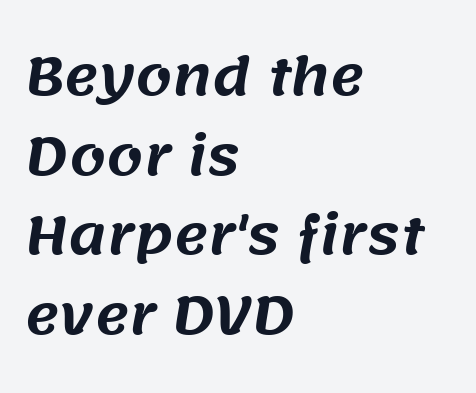
Q: Is the typeface a serif or a sans-serif typeface? A: Sans-serif.
Q: Is the text underlined? A: No.
Q: How is the paragraph aligned? A: Left-aligned.
Q: Is the spacing between letters normal or unusually wide? A: Normal.
Q: Is the spacing between lines tight, normal or loose? A: Normal.
Q: Width (condensed, normal, or wide)? A: Normal.
Q: Stroke contrast? A: Medium.
Q: x-height? A: Large.
Q: Monospaced? A: No.
